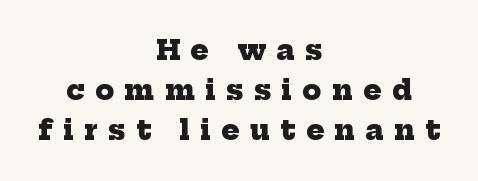
The rendering uses a bold face; every stroke is thick and dark. Horizontal alignment here is central, giving a formal, balanced look. In terms of leading, this rendering sits right in the middle. A clean baseline with only descenders dipping below it. A typesetter would call this heavily tracked-out type.
